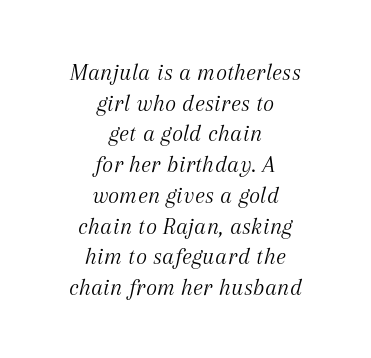
The image shows 24 px text type, italic (leaning right); set centered, normal line spacing (1.28x), normal letter spacing, not underlined.
